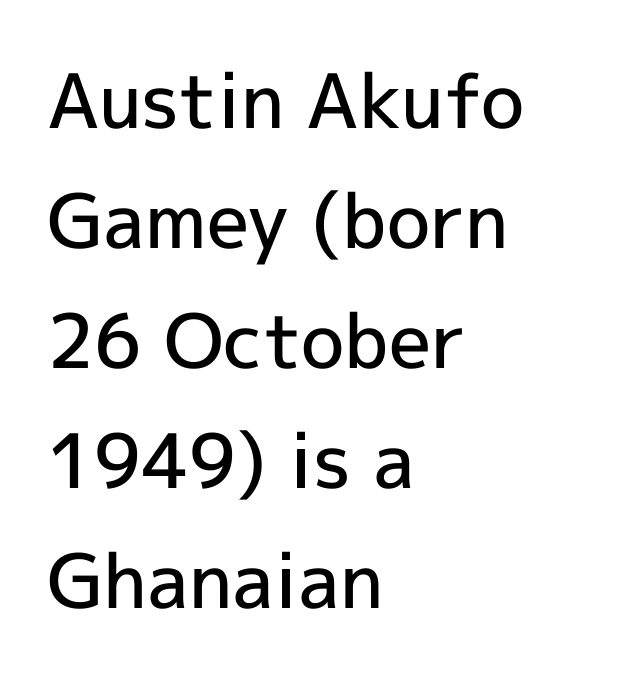
The image shows 75 px semibold sans-serif type, upright; set left-aligned, normal line spacing (1.6x), normal letter spacing, not underlined; a medium x-height.
